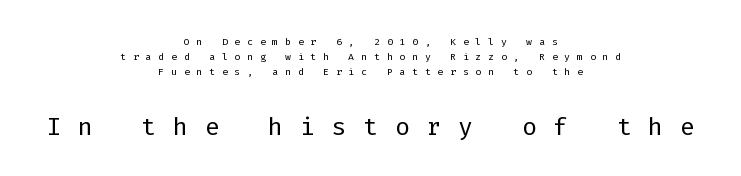
Q: Is the text bold? A: No.
Q: Is the text italic (slanted)? A: No, it is upright.
Q: Is the typeface a serif or a sans-serif typeface? A: Sans-serif.
Q: Is the text underlined? A: No.
Q: How is the paragraph aligned? A: Centered.
Q: Is the spacing between letters normal or unusually wide? A: Unusually wide.
Q: Is the spacing between lines tight, normal or loose? A: Tight.
Q: Which block of text is set in a larger size, the first (top) or the second (bottom)? A: The second (bottom) one.
Q: Width (condensed, normal, or wide)? A: Normal.
Q: Stroke contrast? A: Low.
Q: x-height? A: Medium.
Q: Monospaced? A: Yes.
